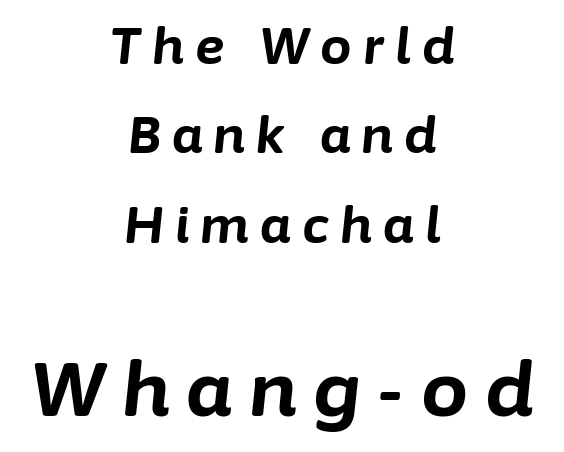
Horizontally, the lines are justified to the midpoint only. This sample has the flowing, uneven cadence of proportional lettering. The horizontal fit of the characters is loose and conspicuously gappy. The passage shown is not underscored anywhere.
